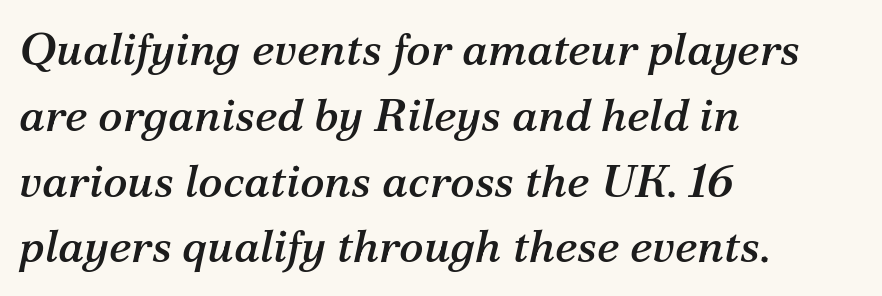
The image shows 46 px serif type, italic (leaning right); set left-aligned, normal line spacing (1.43x), normal letter spacing, not underlined; medium stroke contrast and a medium x-height.
